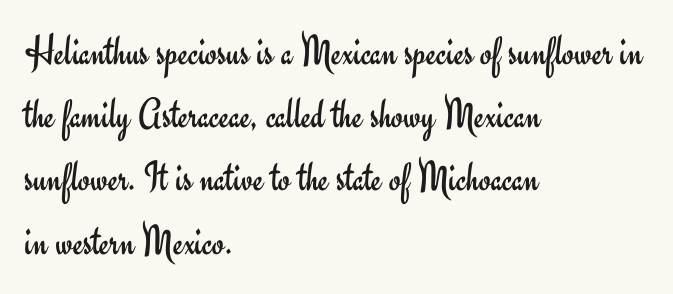
Evenly set lines give the paragraph a standard silhouette. What kind of face is this? One without serifs — a sans. The gap between lines stays unmarked. These lines are rendered in a variable-pitch font.
